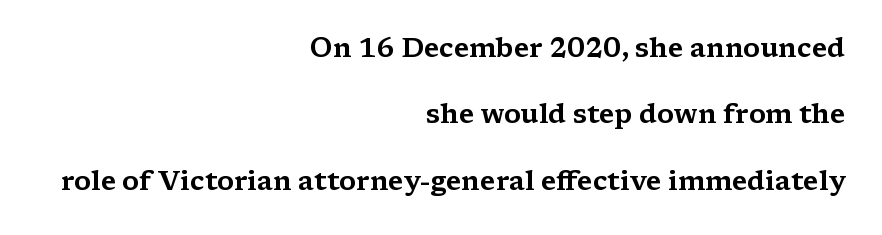
The space between consecutive lines is lavish. Is the letter spacing exaggerated? No — it looks like the ordinary default. The specimen reads as upright at a glance. Caption: multi-line text, flush right, ragged left. The glyphs are unaccompanied by any horizontal stroke below them.
